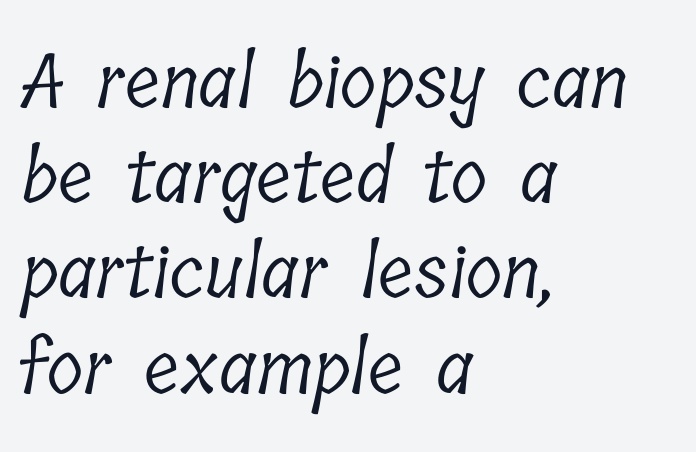
Q: Is the text bold? A: No.
Q: Is the typeface a serif or a sans-serif typeface? A: Serif.
Q: Is the text underlined? A: No.
Q: How is the paragraph aligned? A: Left-aligned.
Q: Is the spacing between letters normal or unusually wide? A: Normal.
Q: Is the spacing between lines tight, normal or loose? A: Normal.
Q: Width (condensed, normal, or wide)? A: Condensed.
Q: Stroke contrast? A: Low.
Q: x-height? A: Medium.
Q: Monospaced? A: No.
